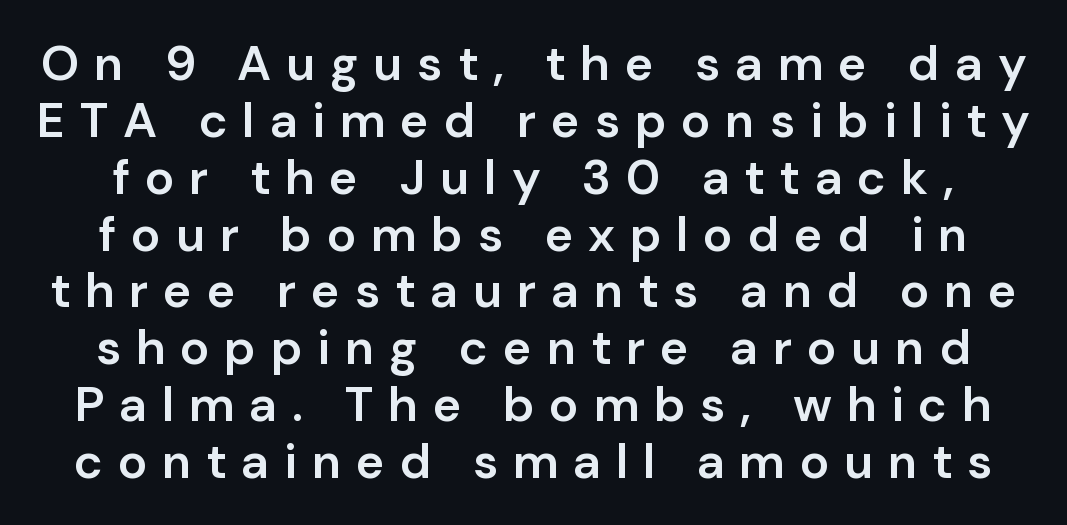
Varying glyph widths throughout — classic text-font behaviour. The specimen reads as upright at a glance. The glyphs in this specimen are sans serif. The words here are not underlined.
